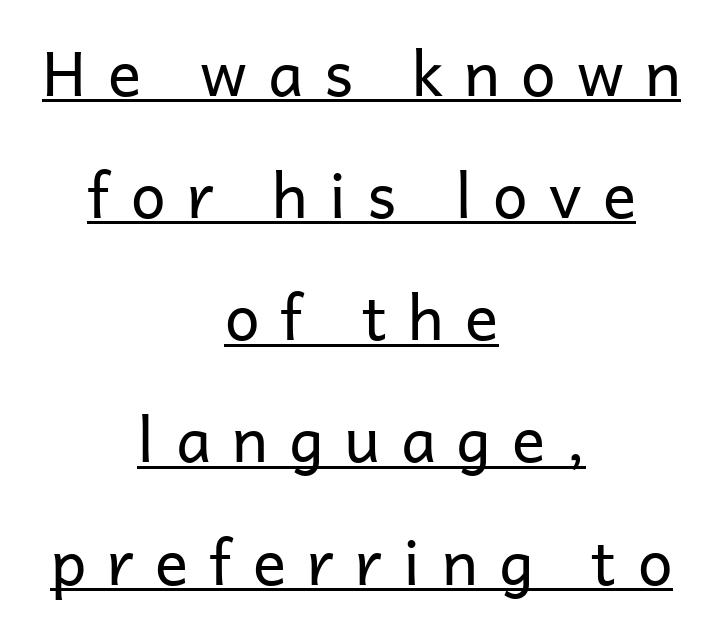
Q: Is the text bold? A: No.
Q: Is the text italic (slanted)? A: No, it is upright.
Q: Is the typeface a serif or a sans-serif typeface? A: Sans-serif.
Q: Is the text underlined? A: Yes.
Q: How is the paragraph aligned? A: Centered.
Q: Is the spacing between letters normal or unusually wide? A: Unusually wide.
Q: Is the spacing between lines tight, normal or loose? A: Loose.
Q: Width (condensed, normal, or wide)? A: Normal.
Q: Stroke contrast? A: Low.
Q: x-height? A: Medium.
Q: Monospaced? A: No.
